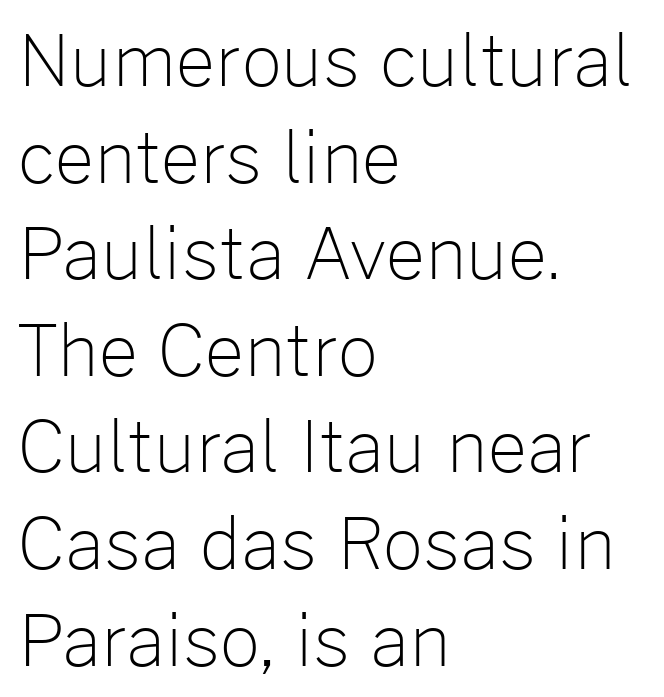
Q: Is the text bold? A: No.
Q: Is the text italic (slanted)? A: No, it is upright.
Q: Is the typeface a serif or a sans-serif typeface? A: Sans-serif.
Q: Is the text underlined? A: No.
Q: How is the paragraph aligned? A: Left-aligned.
Q: Is the spacing between letters normal or unusually wide? A: Normal.
Q: Is the spacing between lines tight, normal or loose? A: Normal.
Q: Width (condensed, normal, or wide)? A: Normal.
Q: Stroke contrast? A: Low.
Q: x-height? A: Medium.
Q: Monospaced? A: No.
